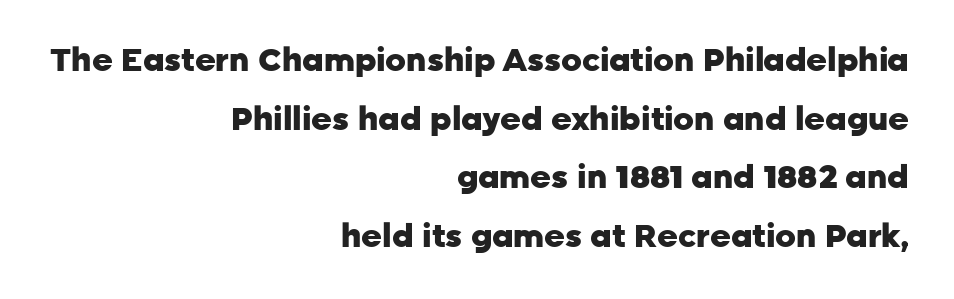
{"serif": "no", "italic": "no", "bold": "yes", "weight": "heavy", "width": "normal", "stroke_contrast": "low", "x_height": "medium", "monospaced": "no", "underline": "no", "align": "right", "line_spacing_ratio": 1.83, "letter_spacing": "normal", "letter_spacing_em": 0.0, "glyph_px": 32}
